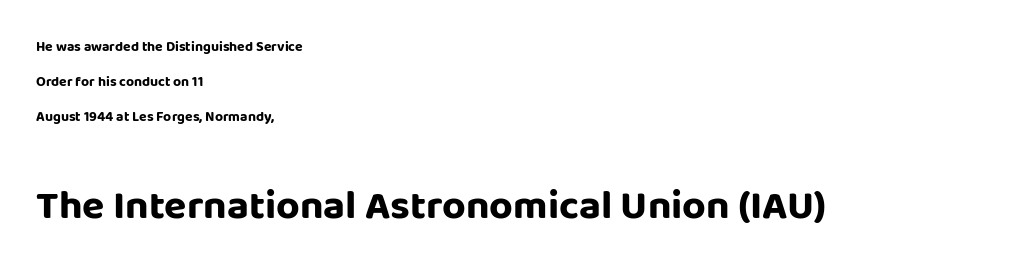
{"serif": "no", "italic": "no", "bold": "yes", "weight": "bold", "width": "normal", "stroke_contrast": "low", "x_height": "large", "monospaced": "no", "underline": "no", "align": "left", "line_spacing": "loose", "line_spacing_ratio": 2.5, "letter_spacing": "normal", "letter_spacing_em": 0.0, "larger_block": "second", "size_ratio": 2.93, "glyph_px": 41}
